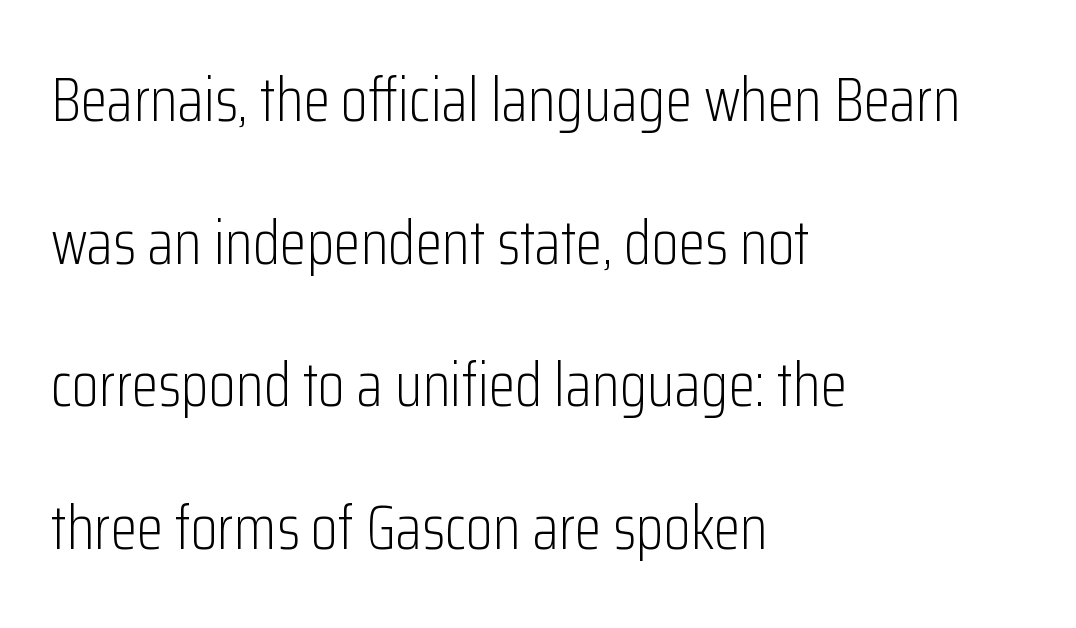
Q: Is the text bold? A: No.
Q: Is the text italic (slanted)? A: No, it is upright.
Q: Is the typeface a serif or a sans-serif typeface? A: Sans-serif.
Q: Is the text underlined? A: No.
Q: How is the paragraph aligned? A: Left-aligned.
Q: Is the spacing between letters normal or unusually wide? A: Normal.
Q: Is the spacing between lines tight, normal or loose? A: Loose.
Q: Width (condensed, normal, or wide)? A: Condensed.
Q: Stroke contrast? A: Low.
Q: x-height? A: Medium.
Q: Monospaced? A: No.
